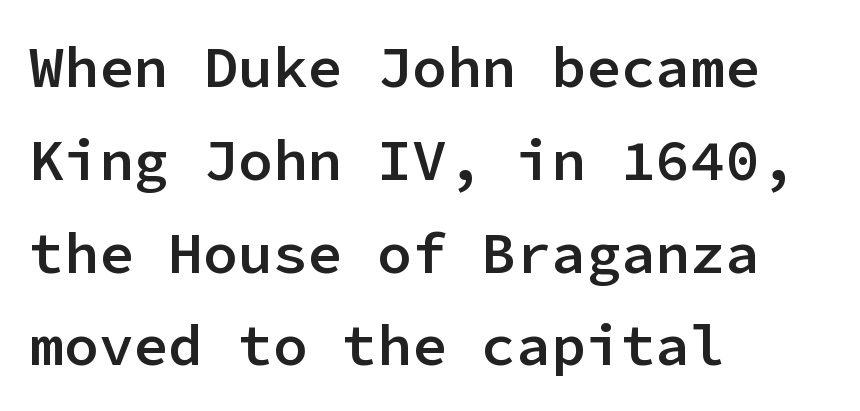
Leading: standard. A somewhat darkened texture: the type is semibold rather than bold. The letters march in equal steps, a hallmark of fixed-pitch type. Unlike italic type, these characters show no tilt at all.
